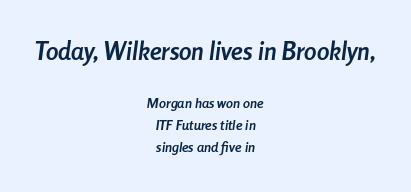
Decoration check: the copy has no underline. Spacing between characters is what you'd get straight out of the box. Italic? Definitely — the glyphs are oblique. A typesetter would call this leading conventional body-copy spacing.
